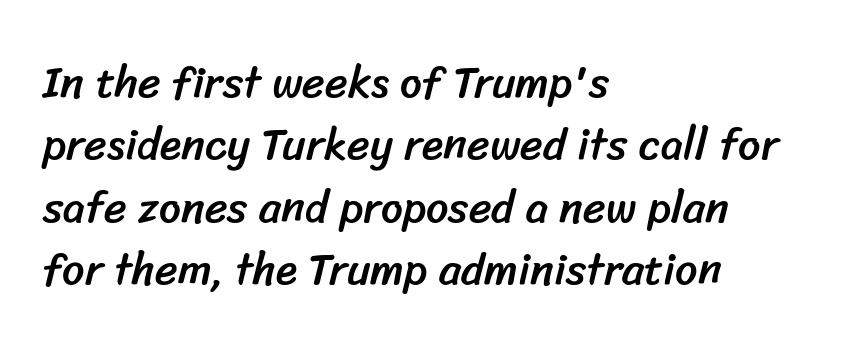
The image shows 44 px sans-serif type; set left-aligned, normal line spacing (1.42x), normal letter spacing, not underlined; low stroke contrast and a medium x-height.
